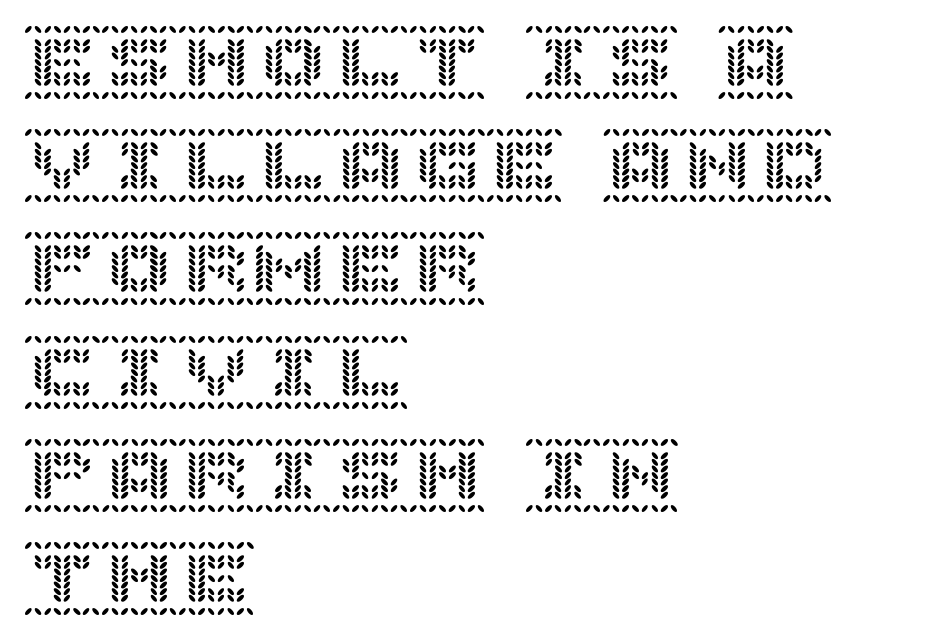
The face used here is rendered with its standard letterfit. Vertically, the passage feels balanced, rows spaced as you'd expect. Check under the words: just untouched page. One-word summary of the alignment: left. This is the regular roman posture of the typeface.
